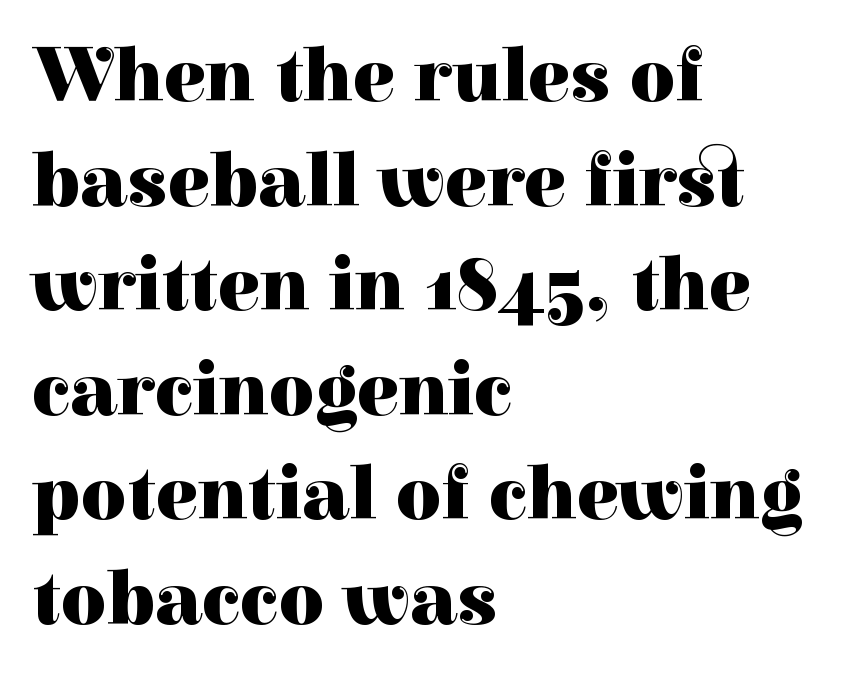
A bare baseline throughout the passage. How are the letters spaced? Ordinarily, with no added tracking. The setting favours the left margin, as ordinary paragraphs usually do. This is roman type, the default non-slanted kind. The passage shown is emphatically bold.
